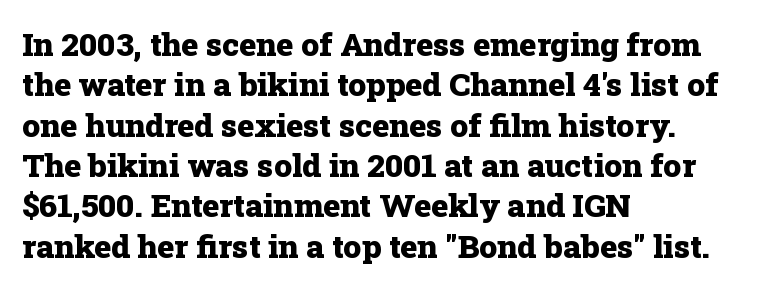
{"serif": "yes", "italic": "no", "bold": "yes", "weight": "heavy", "width": "normal", "stroke_contrast": "low", "x_height": "medium", "monospaced": "no", "underline": "no", "align": "left", "line_spacing": "normal", "line_spacing_ratio": 1.26, "letter_spacing": "normal", "letter_spacing_em": 0.0, "glyph_px": 32}
